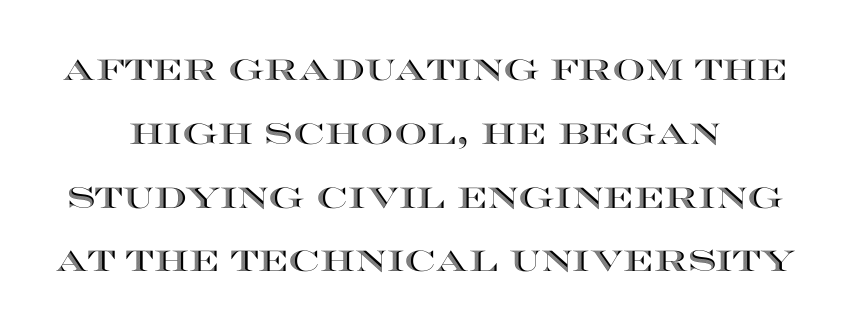
This is roman type, the default non-slanted kind. The passage shown is typed in a proportional face where columns would drift. The rendering uses a large line-height, opening up the rows. The string is rendered with underlining switched off. Is the letter spacing exaggerated? No — it looks like the ordinary default.
